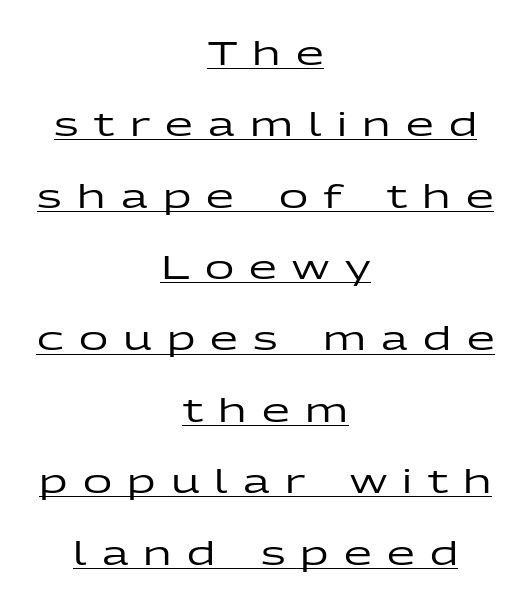
Q: Is the text italic (slanted)? A: No, it is upright.
Q: Is the typeface a serif or a sans-serif typeface? A: Sans-serif.
Q: Is the text underlined? A: Yes.
Q: How is the paragraph aligned? A: Centered.
Q: Is the spacing between letters normal or unusually wide? A: Unusually wide.
Q: Is the spacing between lines tight, normal or loose? A: Loose.
Q: Width (condensed, normal, or wide)? A: Wide.
Q: Stroke contrast? A: Low.
Q: x-height? A: Medium.
Q: Monospaced? A: No.
